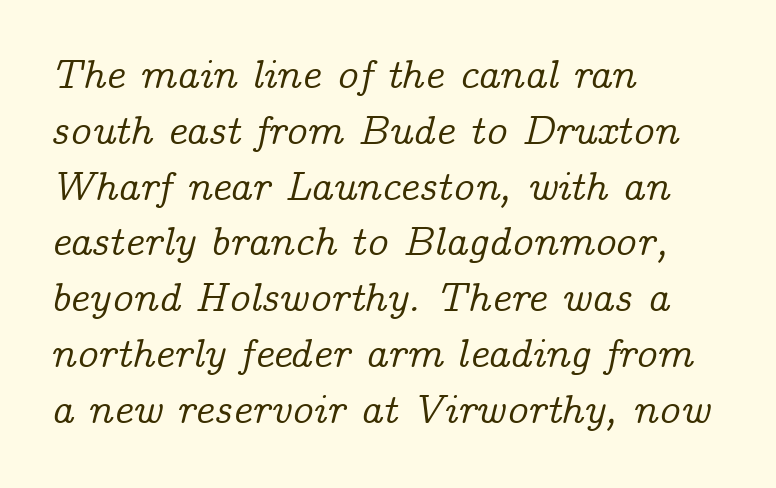
{"serif": "yes", "italic": "yes", "lean": "right", "slant_degrees": 14, "width": "normal", "stroke_contrast": "low", "x_height": "medium", "monospaced": "no", "underline": "no", "align": "left", "line_spacing": "normal", "line_spacing_ratio": 1.36, "letter_spacing": "normal", "letter_spacing_em": 0.0, "glyph_px": 41}
